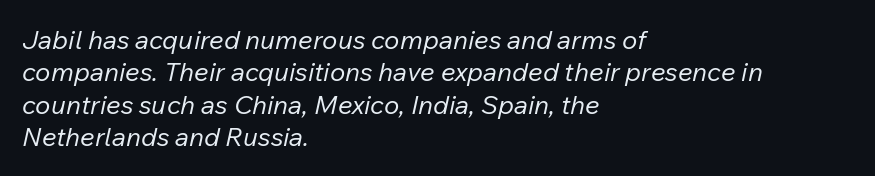
The image shows 26 px text type, italic (leaning right); set left-aligned, normal line spacing (1.25x), normal letter spacing, not underlined.
